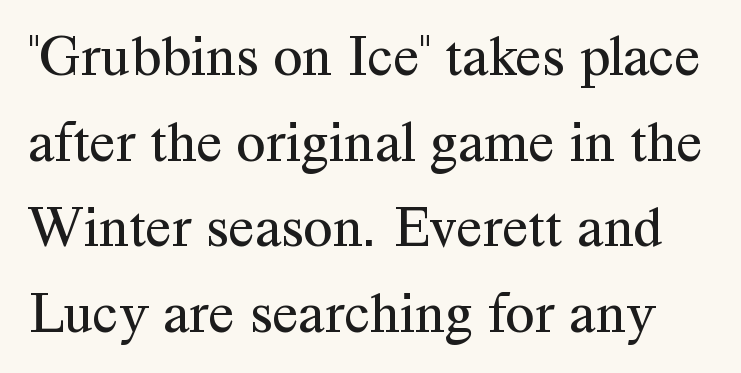
Q: Is the text bold? A: No.
Q: Is the text italic (slanted)? A: No, it is upright.
Q: Is the typeface a serif or a sans-serif typeface? A: Serif.
Q: Is the text underlined? A: No.
Q: Is the spacing between letters normal or unusually wide? A: Normal.
Q: Is the spacing between lines tight, normal or loose? A: Normal.
Q: Width (condensed, normal, or wide)? A: Normal.
Q: Stroke contrast? A: Medium.
Q: x-height? A: Medium.
Q: Monospaced? A: No.
